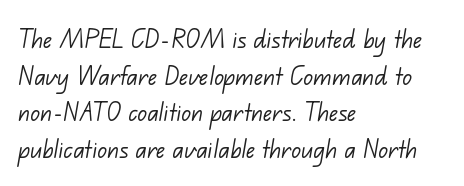
Caption: face not bold, strokes unweighted. Serif or sans? Sans — the stroke terminals are bare. Words appear dense and cohesive because spacing is normal. Horizontal alignment here is leftward, the default for most running prose.
